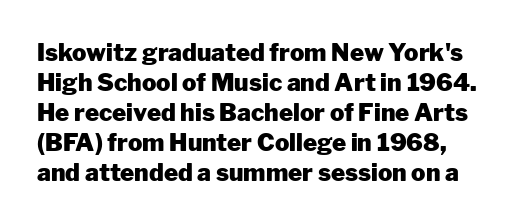
The characters look thick and weighty, a clear bold. Rows of type keep a routine distance in the vertical direction. Each word holds together tightly as a unit, with standard inter-letter gaps. Does the copy run flush right? No — it runs flush left. Beneath every word, the page is bare.
